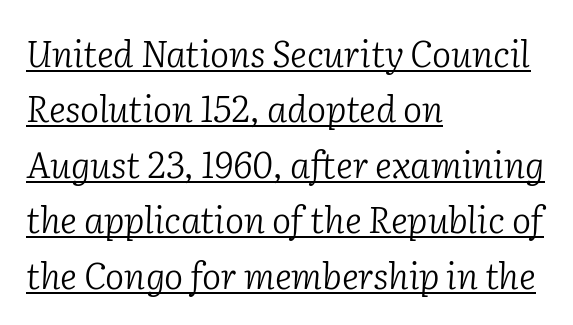
Q: Is the text bold? A: No.
Q: Is the text italic (slanted)? A: Yes, it leans right by about 2 degrees.
Q: Is the typeface a serif or a sans-serif typeface? A: Serif.
Q: Is the text underlined? A: Yes.
Q: How is the paragraph aligned? A: Left-aligned.
Q: Is the spacing between letters normal or unusually wide? A: Normal.
Q: Is the spacing between lines tight, normal or loose? A: Normal.
Q: Width (condensed, normal, or wide)? A: Normal.
Q: Stroke contrast? A: Low.
Q: x-height? A: Medium.
Q: Monospaced? A: No.
